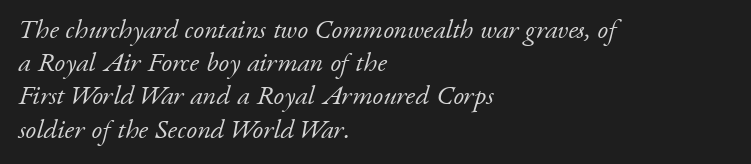
The passage shown is not bold in any degree. If you drew a ruler down the left edge, every line would touch it. The letters sit at their default tracking, neither squeezed nor spread. Glance below the letters and you will spot only blank space. The face used here has a pronounced slope to its letters.
